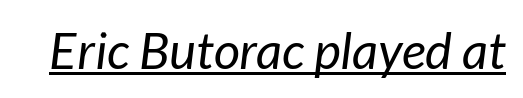
{"italic": "yes", "lean": "right", "slant_degrees": 7, "bold": "no", "weight": "regular", "width": "normal", "stroke_contrast": "low", "x_height": "medium", "monospaced": "no", "underline": "yes", "letter_spacing": "normal", "letter_spacing_em": 0.0, "glyph_px": 51}
